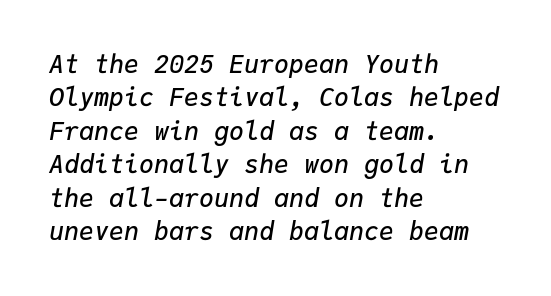
The image shows 25 px text type, italic (leaning right); set left-aligned, normal line spacing (1.34x), normal letter spacing, not underlined.
